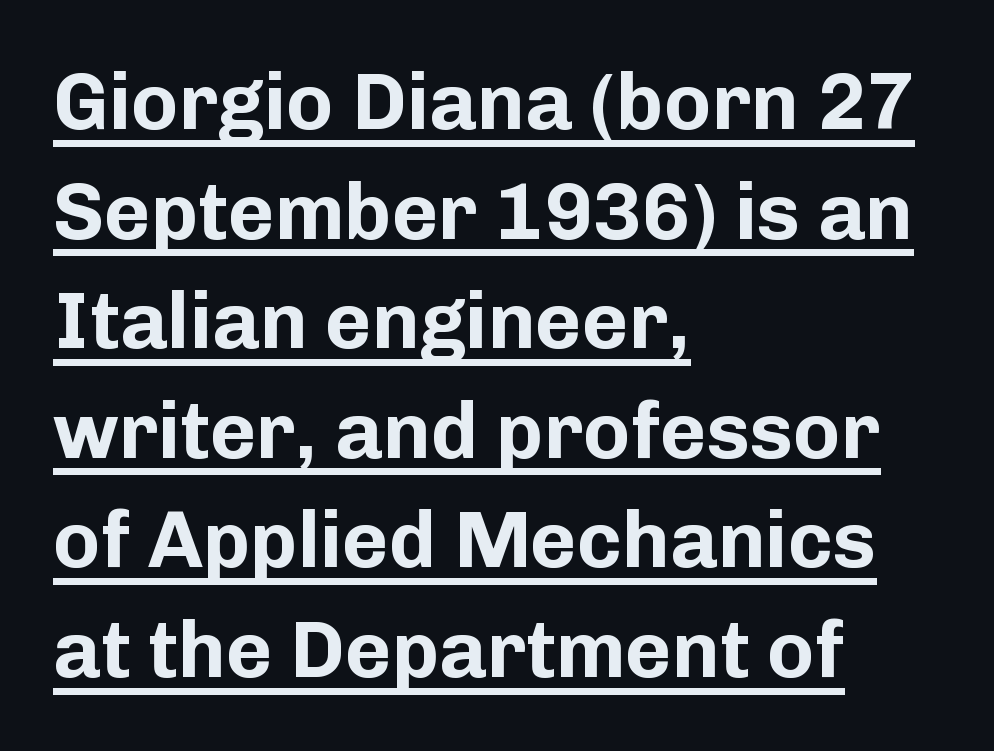
The image shows 80 px bold sans-serif type, upright; set left-aligned, normal line spacing (1.37x), normal letter spacing, underlined; low stroke contrast and a medium x-height.
